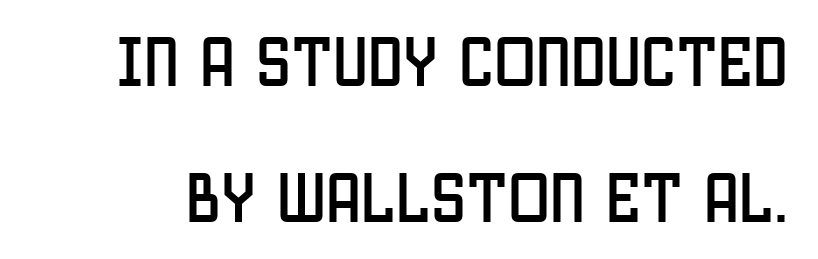
Type without underlining. Observe the absence of serifs on each vertical stroke in this sample. The gaps between neighbouring characters are ordinary and unremarkable. Upright lettering throughout. These lines stand farther apart than default settings would place them.
